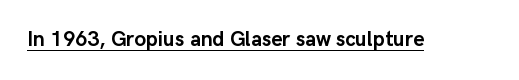
Q: Is the text bold? A: Yes.
Q: Is the text italic (slanted)? A: No, it is upright.
Q: Is the text underlined? A: Yes.
Q: Is the spacing between letters normal or unusually wide? A: Normal.
